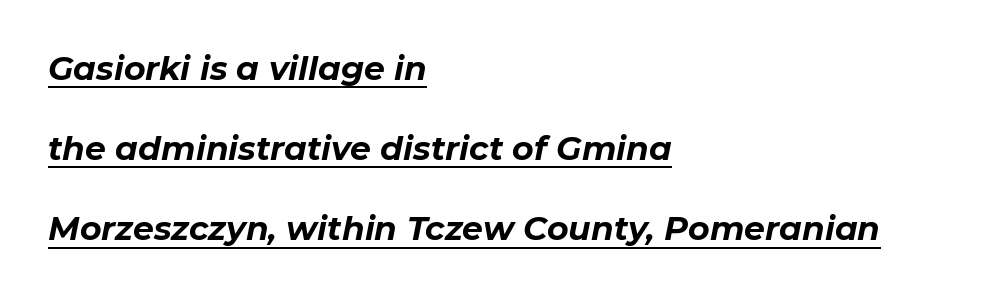
The image shows 33 px bold type, italic (leaning right); set left-aligned, loose line spacing (2.43x), normal letter spacing, underlined; low stroke contrast and a medium x-height.
